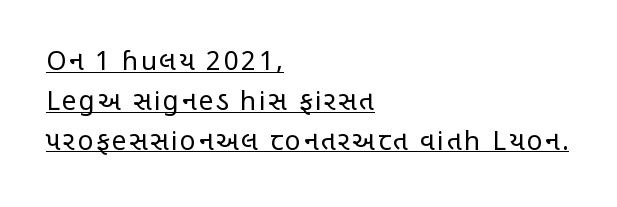
The image shows 26 px text type, upright; set left-aligned, normal line spacing (1.53x), underlined.
